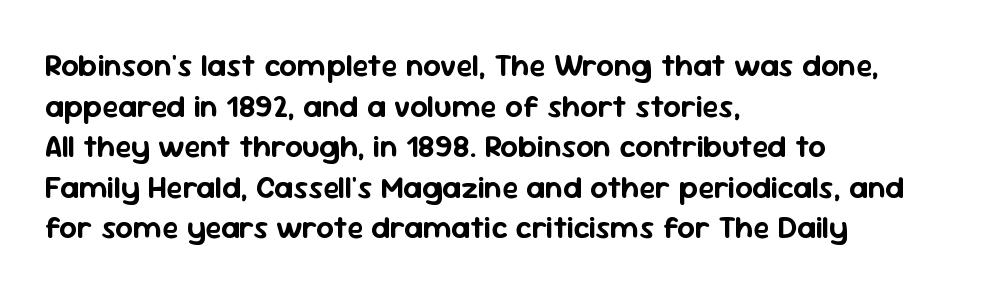
The image shows 31 px sans-serif type, upright; set left-aligned, normal line spacing (1.31x), normal letter spacing, not underlined; low stroke contrast and a medium x-height.
